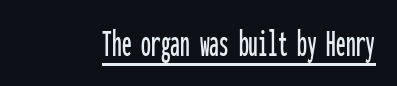
The image shows 39 px condensed sans-serif type, upright, monospaced; set normal letter spacing, underlined; low stroke contrast and a medium x-height.
